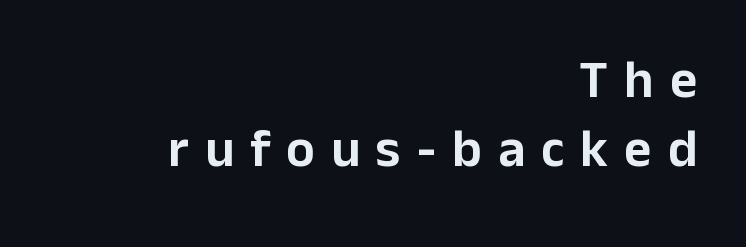
Q: Is the text italic (slanted)? A: No, it is upright.
Q: Is the typeface a serif or a sans-serif typeface? A: Sans-serif.
Q: Is the text underlined? A: No.
Q: How is the paragraph aligned? A: Right-aligned.
Q: Is the spacing between letters normal or unusually wide? A: Unusually wide.
Q: Is the spacing between lines tight, normal or loose? A: Normal.
Q: Width (condensed, normal, or wide)? A: Normal.
Q: Stroke contrast? A: Low.
Q: x-height? A: Medium.
Q: Monospaced? A: No.
